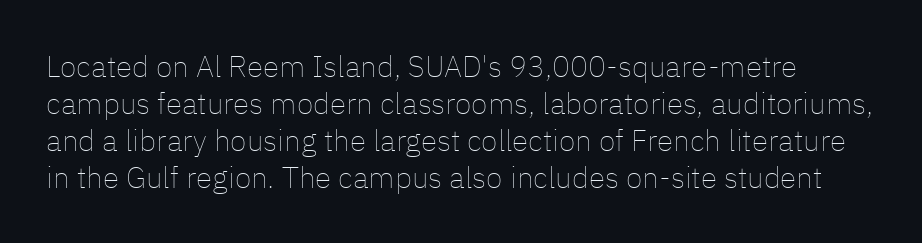
The image shows 30 px thin type, upright; set line spacing 1.23x, normal letter spacing, not underlined; low stroke contrast and a medium x-height.
